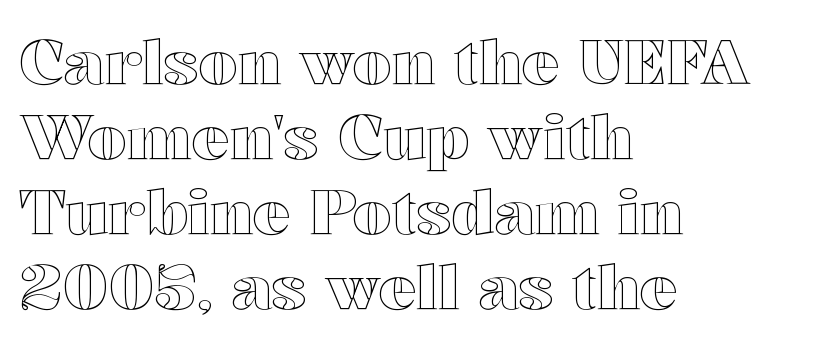
The string is rendered with underlining switched off. Students, note that the glyphs here touch the page at normal intervals. Every character sits straight up, as roman type does. The passage shown is typed in a proportional face where columns would drift. Alignment: flush left.
